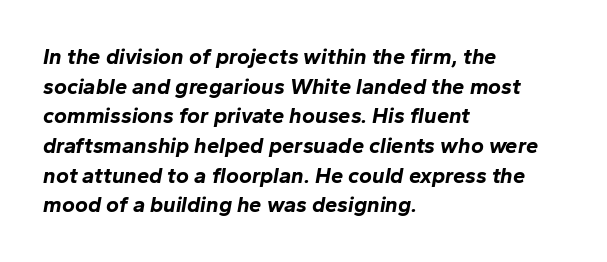
{"italic": "yes", "lean": "right", "slant_degrees": 10, "bold": "yes", "underline": "no", "align": "left", "line_spacing": "normal", "line_spacing_ratio": 1.35, "letter_spacing": "normal", "letter_spacing_em": 0.0, "glyph_px": 22}
